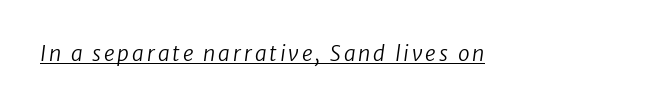
{"italic": "yes", "lean": "right", "slant_degrees": 8, "bold": "no", "underline": "yes", "glyph_px": 21}
